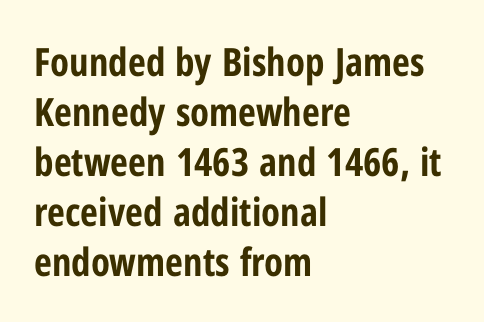
As a designer I'd log this as weight 700, bold. The horizontal fit of the characters is conventional and even. This sample keeps an unexceptional amount of space between lines. Type style note: lacks serifs. A roman cut, with each character standing at attention.
